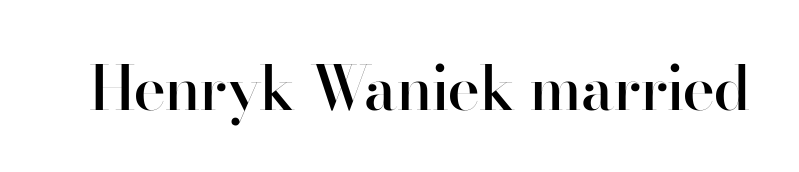
When letters stand straight like this, we call the style roman or upright. Check under the words: just untouched page. The rendering shows plain stroke endings on the letterforms — a sans-serif design. Looks like regular typesetting: each glyph gets only the width it needs.
